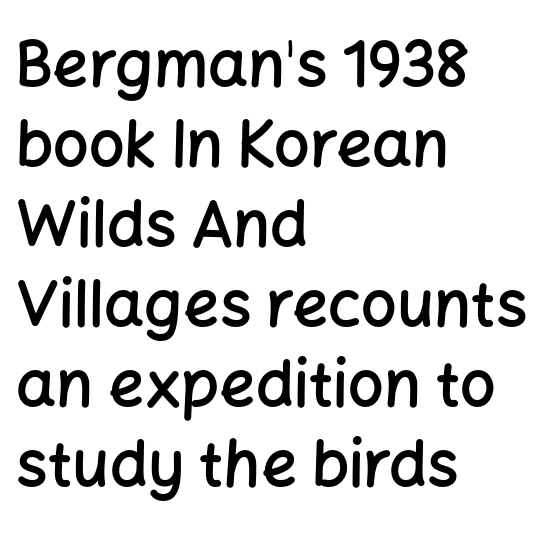
Q: Is the text bold? A: Semi-bold.
Q: Is the text italic (slanted)? A: No, it is upright.
Q: Is the typeface a serif or a sans-serif typeface? A: Sans-serif.
Q: Is the text underlined? A: No.
Q: How is the paragraph aligned? A: Left-aligned.
Q: Is the spacing between letters normal or unusually wide? A: Normal.
Q: Is the spacing between lines tight, normal or loose? A: Normal.
Q: Width (condensed, normal, or wide)? A: Normal.
Q: Stroke contrast? A: Low.
Q: x-height? A: Medium.
Q: Monospaced? A: No.
